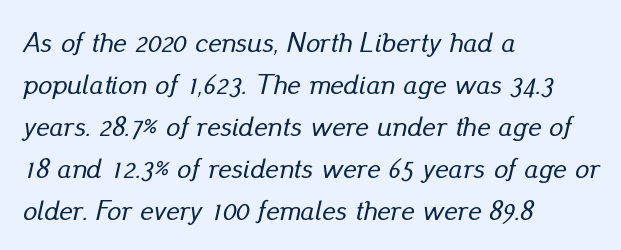
Q: Is the text italic (slanted)? A: Yes, it leans right by about 13 degrees.
Q: Is the text underlined? A: No.
Q: How is the paragraph aligned? A: Left-aligned.
Q: Is the spacing between letters normal or unusually wide? A: Normal.
Q: Is the spacing between lines tight, normal or loose? A: Normal.
Q: Width (condensed, normal, or wide)? A: Normal.
Q: Stroke contrast? A: Low.
Q: x-height? A: Small.
Q: Monospaced? A: No.
